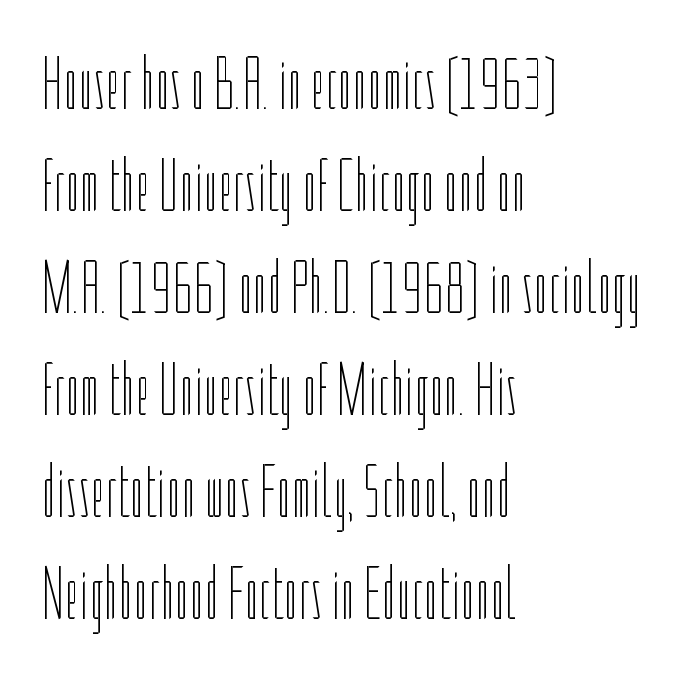
The foot of each line stays bare and open. Is the type heavy? It reads as light-to-regular instead. Reading down the column, the eye jumps a familiar distance to each next line. Every stem runs plumb, perpendicular to the baseline. Line starts are locked; line ends wander.
